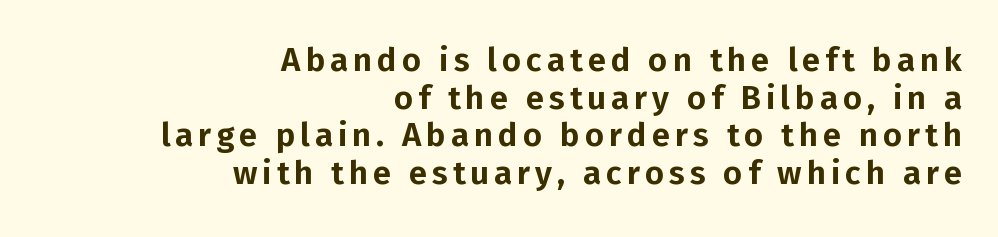
{"serif": "no", "italic": "no", "width": "normal", "stroke_contrast": "low", "x_height": "medium", "monospaced": "no", "underline": "no", "align": "right", "line_spacing": "tight", "line_spacing_ratio": 1.14, "glyph_px": 33}
